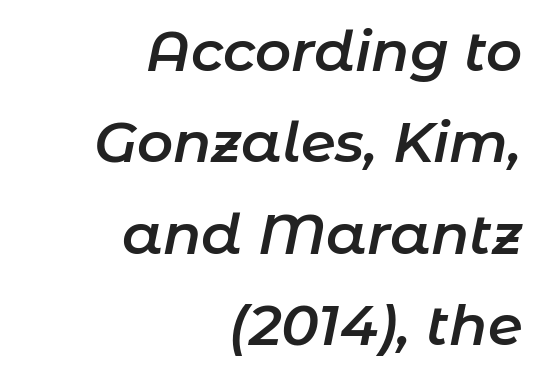
The image shows 56 px semibold type, italic (leaning right); set right-aligned, normal line spacing (1.63x), normal letter spacing, not underlined; low stroke contrast and a medium x-height.
